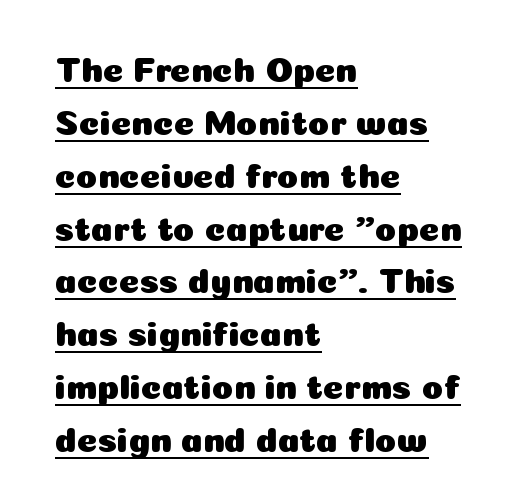
{"serif": "no", "italic": "no", "width": "normal", "stroke_contrast": "low", "x_height": "medium", "monospaced": "no", "underline": "yes", "align": "left", "line_spacing": "normal", "line_spacing_ratio": 1.51, "letter_spacing": "normal", "letter_spacing_em": 0.0, "glyph_px": 35}
